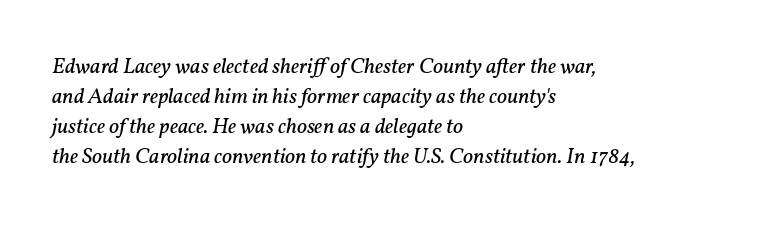
{"italic": "yes", "lean": "right", "slant_degrees": 11, "bold": "no", "underline": "no", "align": "left", "line_spacing": "normal", "line_spacing_ratio": 1.37, "letter_spacing": "normal", "letter_spacing_em": 0.0, "glyph_px": 22}
